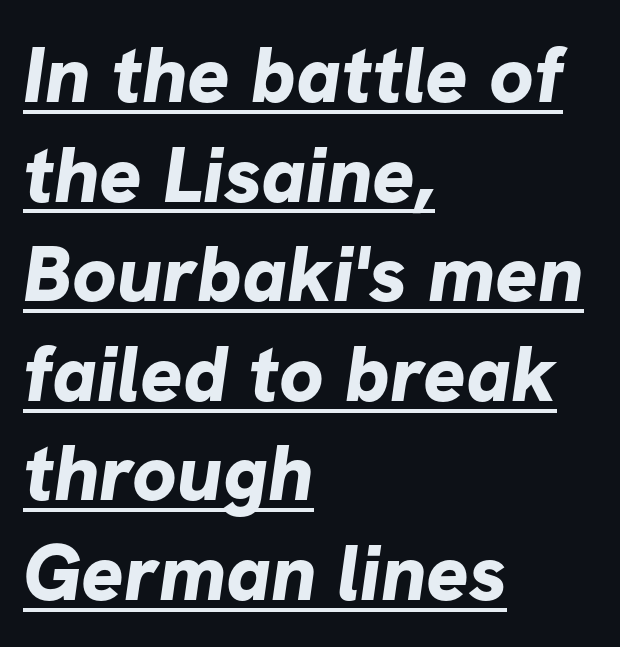
Q: Is the text bold? A: Yes.
Q: Is the typeface a serif or a sans-serif typeface? A: Sans-serif.
Q: Is the text underlined? A: Yes.
Q: How is the paragraph aligned? A: Left-aligned.
Q: Is the spacing between letters normal or unusually wide? A: Normal.
Q: Is the spacing between lines tight, normal or loose? A: Normal.
Q: Width (condensed, normal, or wide)? A: Normal.
Q: Stroke contrast? A: Low.
Q: x-height? A: Medium.
Q: Monospaced? A: No.
